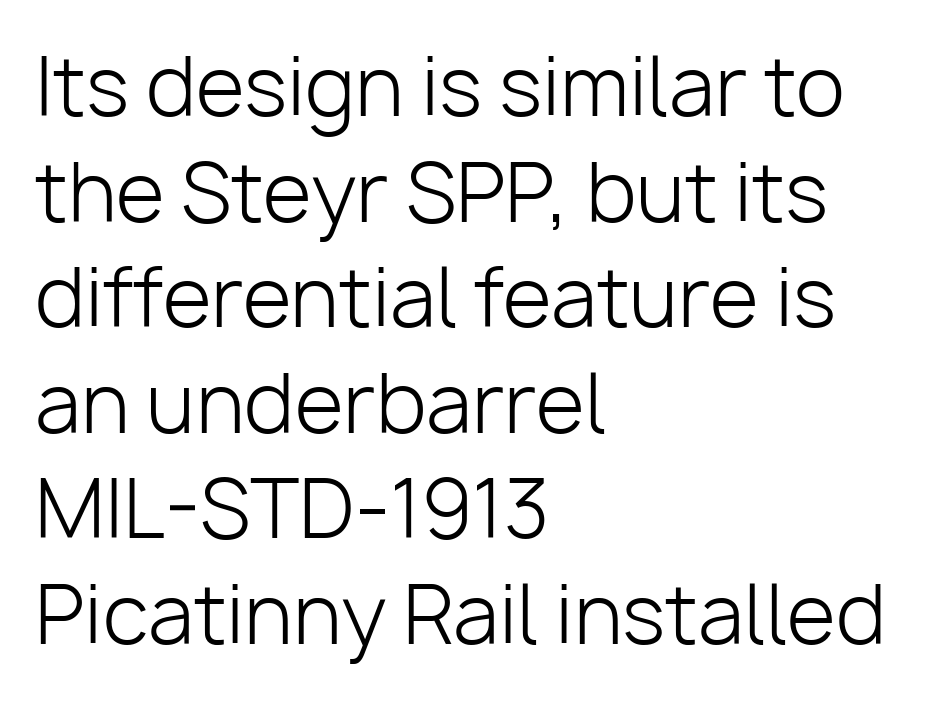
Q: Is the text bold? A: No.
Q: Is the text italic (slanted)? A: No, it is upright.
Q: Is the typeface a serif or a sans-serif typeface? A: Sans-serif.
Q: Is the text underlined? A: No.
Q: How is the paragraph aligned? A: Left-aligned.
Q: Is the spacing between letters normal or unusually wide? A: Normal.
Q: Is the spacing between lines tight, normal or loose? A: Normal.
Q: Width (condensed, normal, or wide)? A: Normal.
Q: Stroke contrast? A: Low.
Q: x-height? A: Medium.
Q: Monospaced? A: No.
